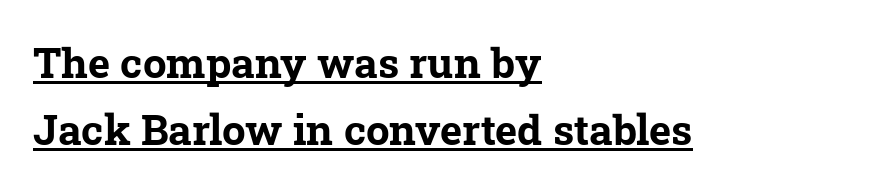
Descenders here cross a horizontal rule under the line. This block has exactly the height ordinary leading produces. These lines are rendered in a variable-pitch font. Notice how the passage keeps a crisp vertical edge on the left only. Caption: standard tracking, unaltered.
